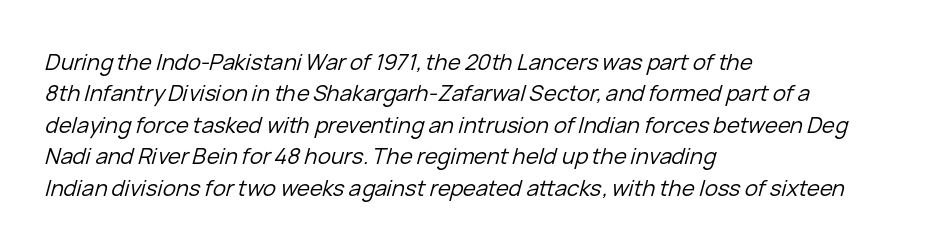
Caption: multi-line text, flush left, ragged right. Anything drawn beneath the words? Only blank space. The font's italic variant was chosen for this text. Is there much room between lines? A standard amount, neither cramped nor airy.
